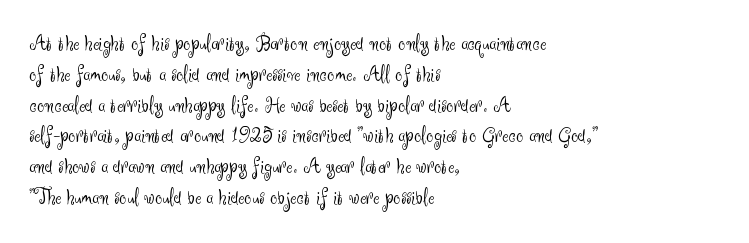
{"italic": "no", "bold": "no", "underline": "no", "align": "left", "line_spacing": "normal", "line_spacing_ratio": 1.34, "letter_spacing": "normal", "letter_spacing_em": 0.0, "glyph_px": 23}
